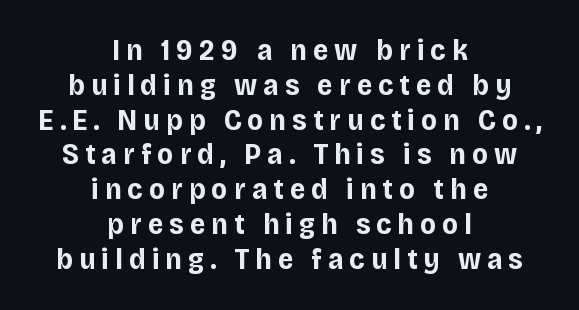
Q: Is the text bold? A: Yes.
Q: Is the text italic (slanted)? A: No, it is upright.
Q: Is the typeface a serif or a sans-serif typeface? A: Sans-serif.
Q: Is the text underlined? A: No.
Q: How is the paragraph aligned? A: Centered.
Q: Is the spacing between letters normal or unusually wide? A: Unusually wide.
Q: Width (condensed, normal, or wide)? A: Normal.
Q: Stroke contrast? A: Low.
Q: x-height? A: Large.
Q: Monospaced? A: No.
